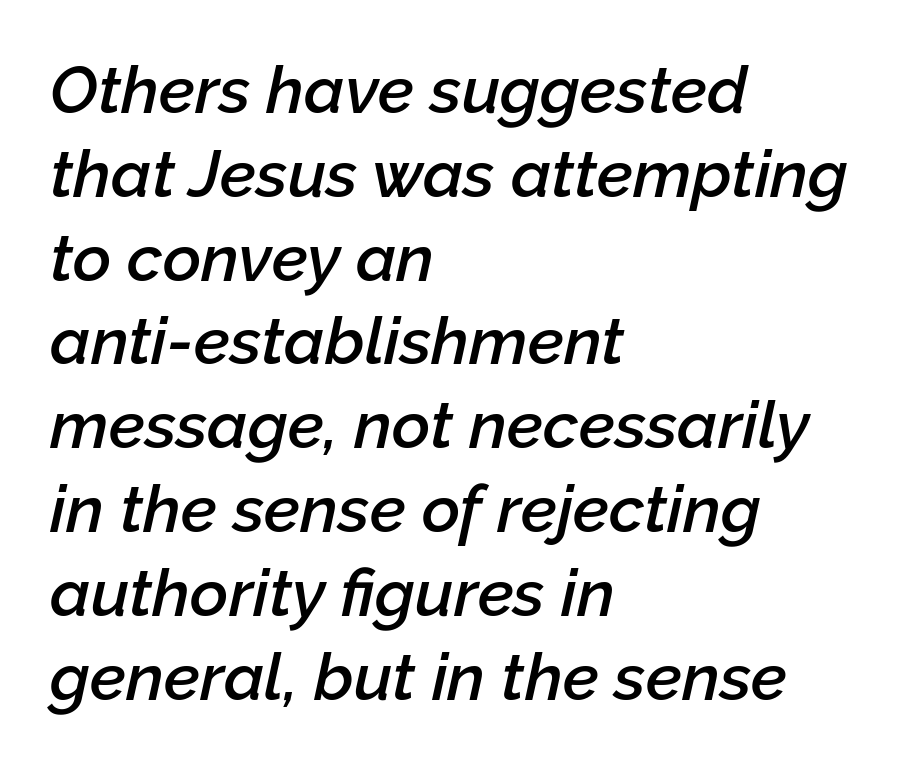
Q: Is the text bold? A: Semi-bold.
Q: Is the text italic (slanted)? A: Yes, it leans right by about 12 degrees.
Q: Is the text underlined? A: No.
Q: How is the paragraph aligned? A: Left-aligned.
Q: Is the spacing between letters normal or unusually wide? A: Normal.
Q: Is the spacing between lines tight, normal or loose? A: Normal.
Q: Width (condensed, normal, or wide)? A: Normal.
Q: Stroke contrast? A: Low.
Q: x-height? A: Medium.
Q: Monospaced? A: No.
